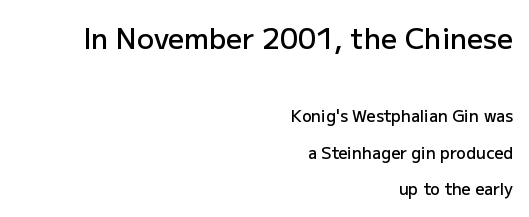
Students, this is semibold: more ink than regular, less than bold. The typesetter chose a ragged-left arrangement here. The passage shown is typed in a proportional face where columns would drift. The gaps between neighbouring characters are ordinary and unremarkable.
